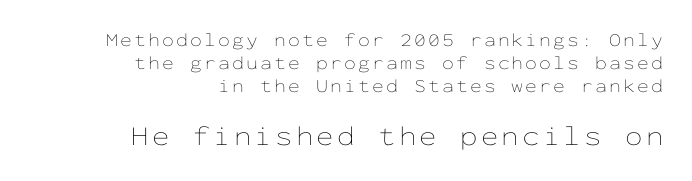
Letters have the restrained weight of plain body copy at most. If you squint, the bottom block still reads clearly — it's the larger of the two. This rendering uses right alignment, leaving the left contour irregular. If you drew a line through each stem, it would be perfectly vertical.
